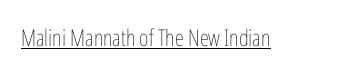
The image shows 23 px text type, upright; set normal letter spacing, underlined.
